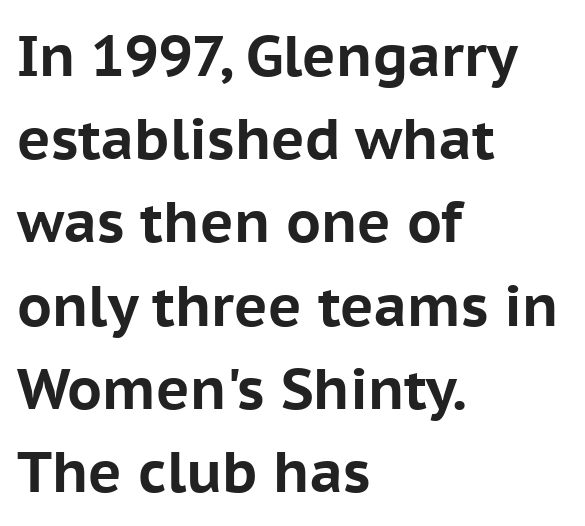
Q: Is the text bold? A: Yes.
Q: Is the text italic (slanted)? A: No, it is upright.
Q: Is the typeface a serif or a sans-serif typeface? A: Sans-serif.
Q: Is the text underlined? A: No.
Q: How is the paragraph aligned? A: Left-aligned.
Q: Is the spacing between letters normal or unusually wide? A: Normal.
Q: Is the spacing between lines tight, normal or loose? A: Normal.
Q: Width (condensed, normal, or wide)? A: Normal.
Q: Stroke contrast? A: Low.
Q: x-height? A: Medium.
Q: Monospaced? A: No.
